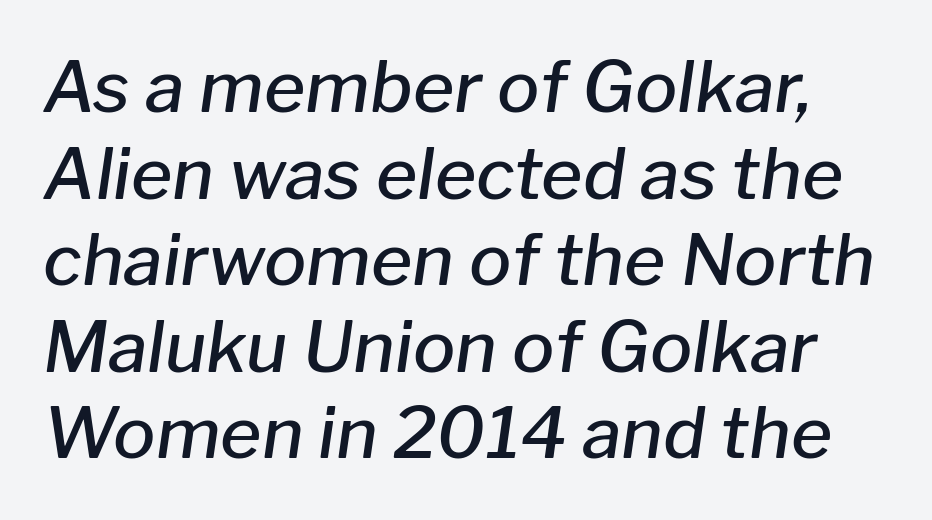
The image shows 71 px semibold type, italic (leaning right); set line spacing 1.22x, normal letter spacing, not underlined; low stroke contrast and a medium x-height.
